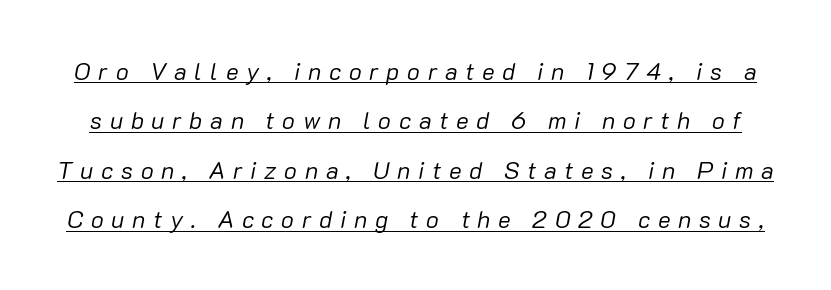
The image shows 24 px text type, italic (leaning right); set loose line spacing (2.06x), unusually wide letter spacing (+0.32 em), underlined.
